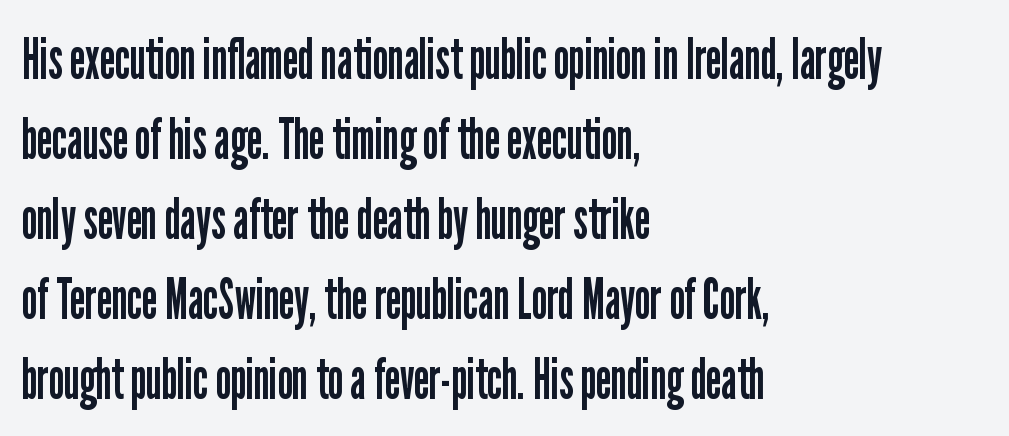
Q: Is the text bold? A: No.
Q: Is the text italic (slanted)? A: No, it is upright.
Q: Is the typeface a serif or a sans-serif typeface? A: Sans-serif.
Q: Is the text underlined? A: No.
Q: How is the paragraph aligned? A: Left-aligned.
Q: Is the spacing between letters normal or unusually wide? A: Normal.
Q: Is the spacing between lines tight, normal or loose? A: Normal.
Q: Width (condensed, normal, or wide)? A: Condensed.
Q: Stroke contrast? A: Low.
Q: x-height? A: Medium.
Q: Monospaced? A: No.
